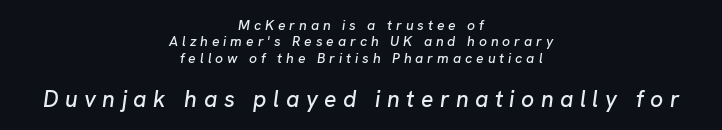
The image shows 23 px text type, italic (leaning right); set centered, line spacing 1.17x, unusually wide letter spacing (+0.28 em), not underlined; the second (bottom) block is 1.64x larger.
